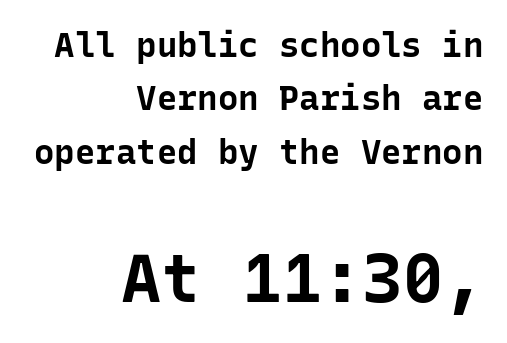
Q: Is the text bold? A: Yes.
Q: Is the text italic (slanted)? A: No, it is upright.
Q: Is the typeface a serif or a sans-serif typeface? A: Sans-serif.
Q: Is the text underlined? A: No.
Q: How is the paragraph aligned? A: Right-aligned.
Q: Is the spacing between letters normal or unusually wide? A: Normal.
Q: Is the spacing between lines tight, normal or loose? A: Normal.
Q: Which block of text is set in a larger size, the first (top) or the second (bottom)? A: The second (bottom) one.
Q: Width (condensed, normal, or wide)? A: Normal.
Q: Stroke contrast? A: Low.
Q: x-height? A: Medium.
Q: Monospaced? A: Yes.
